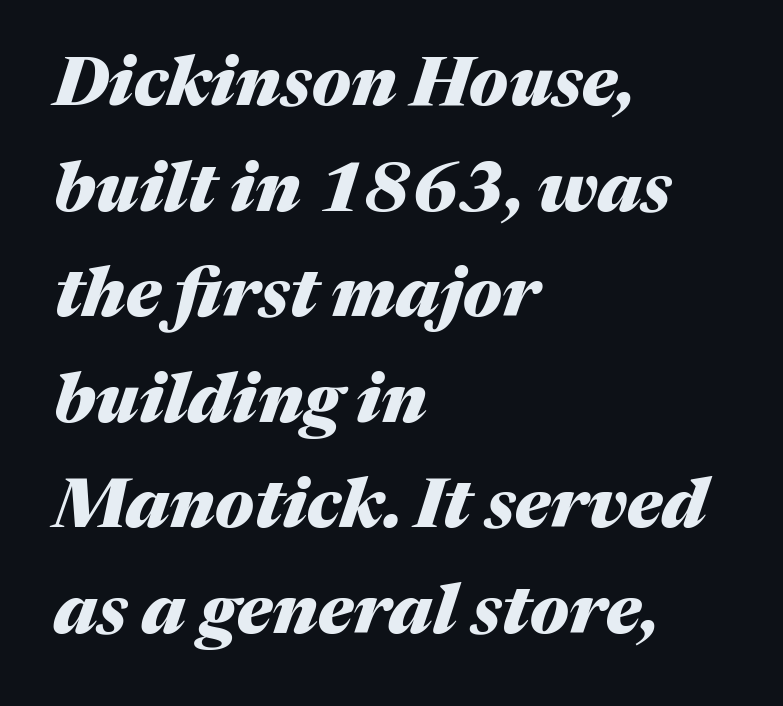
Horizontally, the lines are justified to the leading edge only. This block has exactly the height ordinary leading produces. The glyphs are unaccompanied by any horizontal stroke below them. Proportional: the letters do not fall into vertical columns. Glyph-to-glyph distance matches everyday printed text. Emphasis by weight is at full strength: bold.
